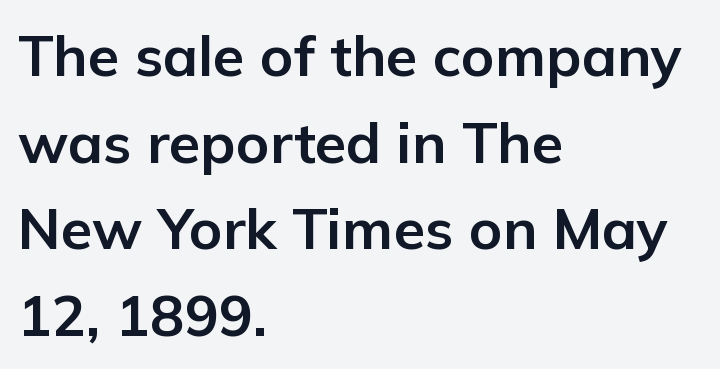
The image shows 57 px bold sans-serif type, upright; set left-aligned, normal line spacing (1.52x), normal letter spacing, not underlined; low stroke contrast and a medium x-height.
